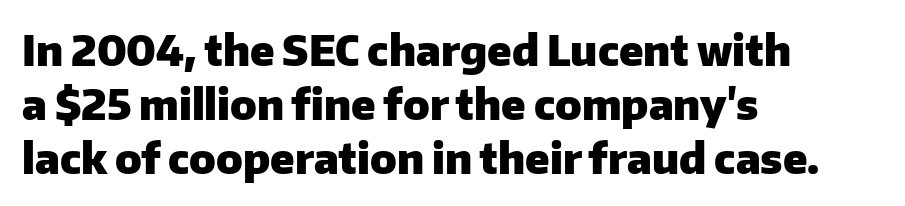
{"serif": "no", "italic": "no", "bold": "yes", "weight": "heavy", "width": "normal", "stroke_contrast": "low", "x_height": "medium", "monospaced": "no", "underline": "no", "align": "left", "line_spacing": "normal", "line_spacing_ratio": 1.28, "letter_spacing": "normal", "letter_spacing_em": 0.0, "glyph_px": 42}
